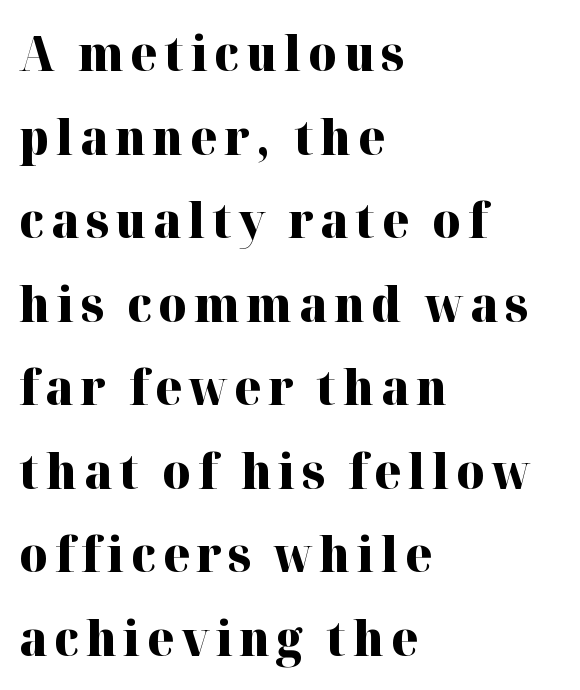
Q: Is the text bold? A: Yes.
Q: Is the text italic (slanted)? A: No, it is upright.
Q: Is the typeface a serif or a sans-serif typeface? A: Serif.
Q: Is the text underlined? A: No.
Q: How is the paragraph aligned? A: Left-aligned.
Q: Width (condensed, normal, or wide)? A: Normal.
Q: Stroke contrast? A: High.
Q: x-height? A: Medium.
Q: Monospaced? A: No.
